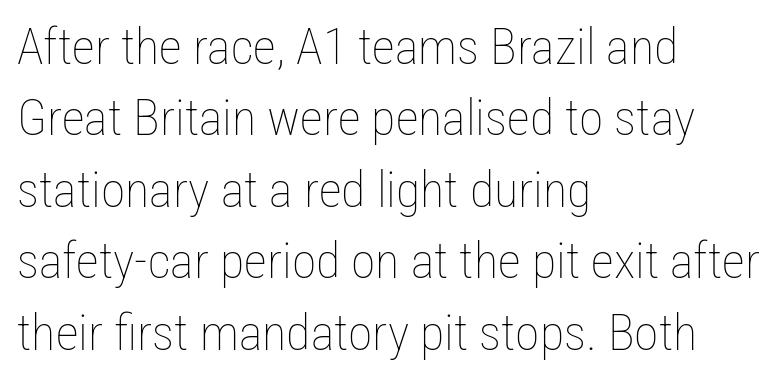
Is the letter spacing exaggerated? No — it looks like the ordinary default. This sample has the flowing, uneven cadence of proportional lettering. Unbolded letterforms with no extra heft. Posture: vertical.
